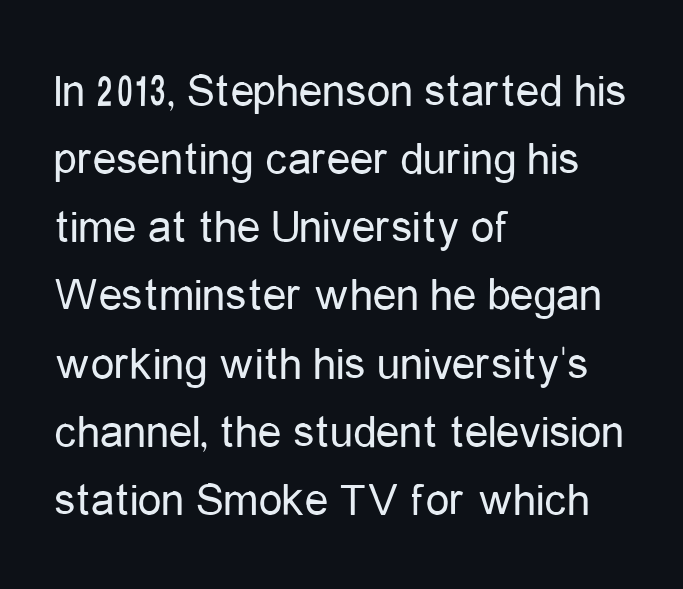
{"serif": "no", "italic": "no", "bold": "no", "weight": "regular", "width": "condensed", "stroke_contrast": "low", "x_height": "medium", "monospaced": "no", "underline": "no", "align": "left", "line_spacing": "normal", "line_spacing_ratio": 1.45, "letter_spacing": "normal", "letter_spacing_em": 0.0, "glyph_px": 47}
